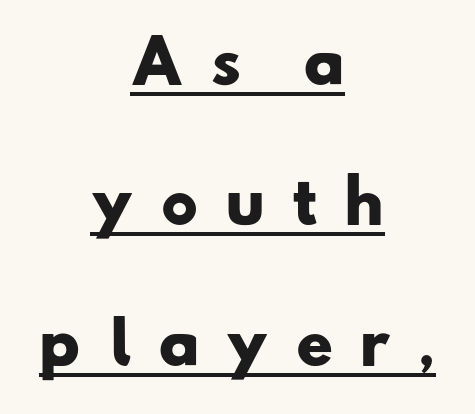
{"serif": "no", "bold": "yes", "weight": "heavy", "width": "wide", "stroke_contrast": "low", "x_height": "small", "monospaced": "no", "underline": "yes", "align": "center", "line_spacing": "loose", "line_spacing_ratio": 2.42, "letter_spacing": "wide", "letter_spacing_em": 0.44, "glyph_px": 58}
